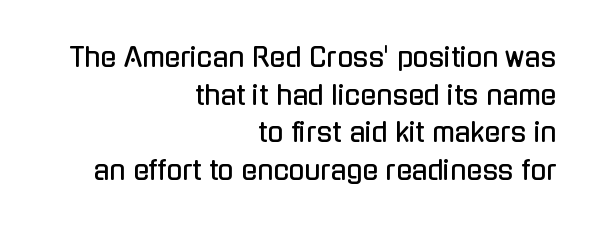
Successive baselines arrive at the customary interval. The line texture is even and compact thanks to regular tracking. The area under the type is left untouched. A roman cut, with each character standing at attention. Typeset ragged left — the right edge is the straight one.
